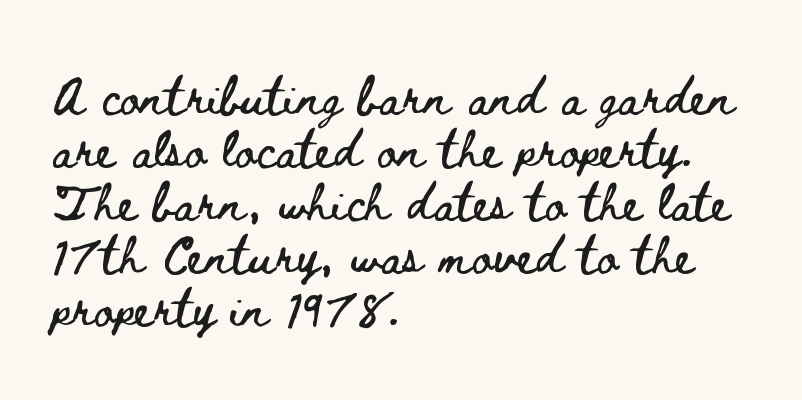
The image shows 37 px wide type; set left-aligned, normal line spacing (1.43x), normal letter spacing, not underlined; low stroke contrast and a small x-height.
